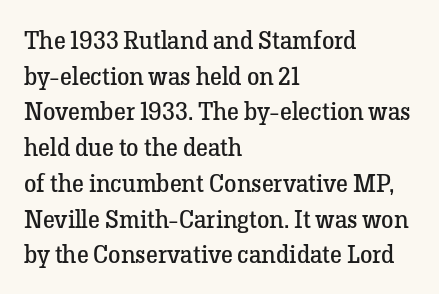
No word sits above an underline. These lines stack with their left ends in a neat column. The line-height multiplier appears to be the usual default. Ordinary non-slanted type is in use. Students, note that the glyphs here touch the page at normal intervals.
